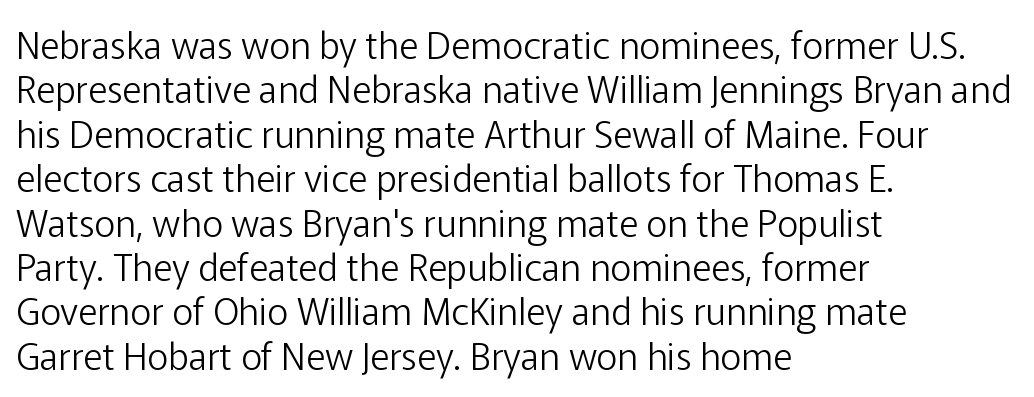
Q: Is the text bold? A: No.
Q: Is the text italic (slanted)? A: No, it is upright.
Q: Is the typeface a serif or a sans-serif typeface? A: Sans-serif.
Q: Is the text underlined? A: No.
Q: How is the paragraph aligned? A: Left-aligned.
Q: Is the spacing between letters normal or unusually wide? A: Normal.
Q: Width (condensed, normal, or wide)? A: Normal.
Q: Stroke contrast? A: Low.
Q: x-height? A: Medium.
Q: Monospaced? A: No.
